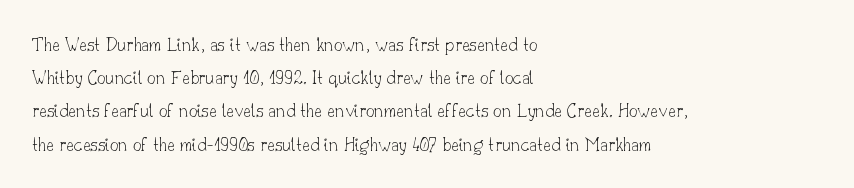
The image shows 21 px text type, upright; set left-aligned, normal line spacing (1.58x), normal letter spacing, not underlined.
